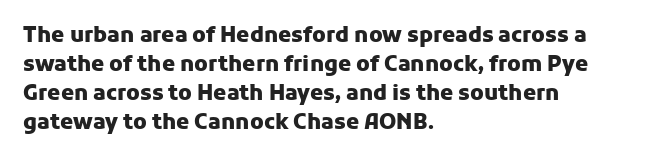
The lines are quadded left. These lines keep a tight, regular rhythm from letter to letter. The gap between lines stays unmarked. It's the straight-up-and-down kind of type. The rendering uses a moderate line-height, typical for paragraphs. Pretty heavy lettering here — definitely bold.
